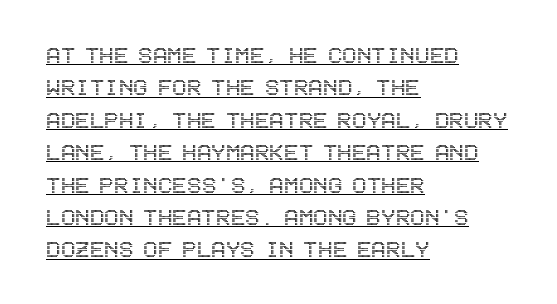
The rendering uses the underline text-decoration. Does extra space separate the letters? No, they use regular spacing. It's the straight-up-and-down kind of type. Alignment: flush left.
